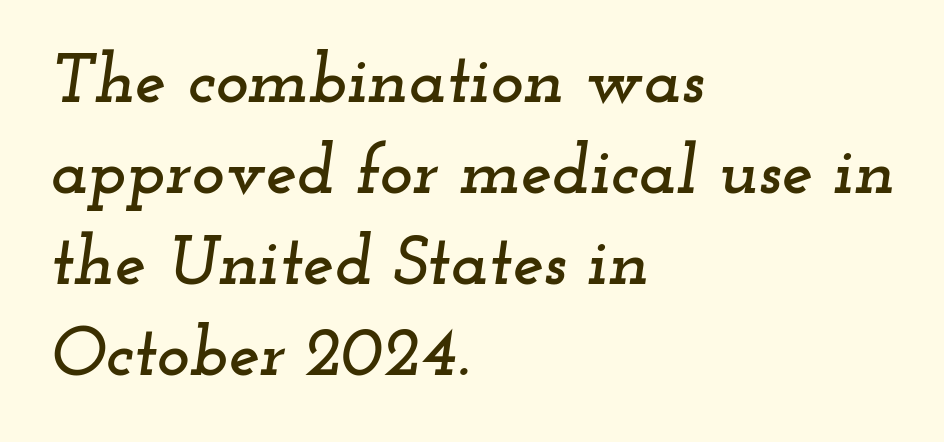
The axis of the letterforms is tilted away from vertical. In terms of leading, this rendering sits right in the middle. The text was rendered using a seriffed face with decorative stroke endings. This sample has the flowing, uneven cadence of proportional lettering. Default kerning and tracking; the words read as compact shapes.
